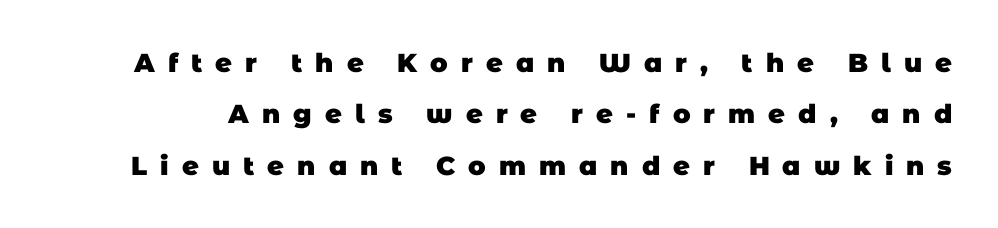
Q: Is the text bold? A: Yes.
Q: Is the text underlined? A: No.
Q: Is the spacing between letters normal or unusually wide? A: Unusually wide.
Q: Is the spacing between lines tight, normal or loose? A: Loose.
